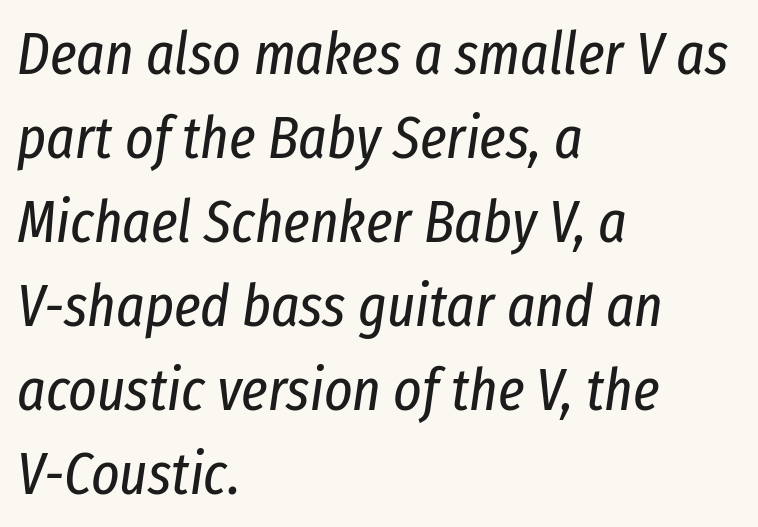
{"italic": "yes", "lean": "right", "slant_degrees": 8, "bold": "no", "weight": "regular", "width": "condensed", "stroke_contrast": "low", "x_height": "medium", "monospaced": "no", "underline": "no", "align": "left", "line_spacing": "normal", "line_spacing_ratio": 1.4, "letter_spacing": "normal", "letter_spacing_em": 0.0, "glyph_px": 60}
